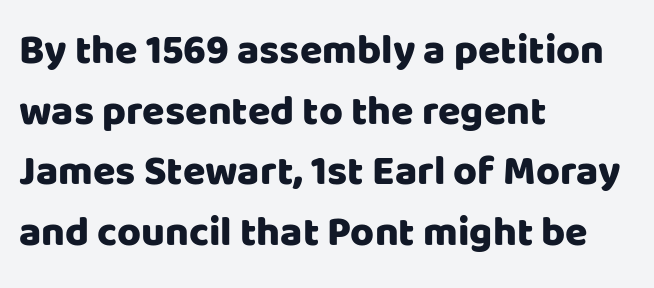
The image shows 41 px sans-serif type, upright; set left-aligned, normal line spacing (1.48x), normal letter spacing, not underlined; low stroke contrast and a large x-height.
